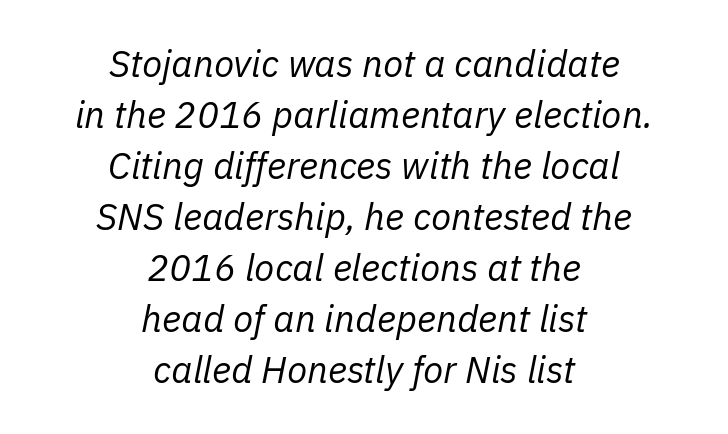
Leading matches the norm, producing a regular column. Notice how the passage keeps no hard edge, just a central spine. No extra ink here — the face is not bold. Does the lettering tilt? It does — this is italic. You could call the tracking neutral — neither tight nor loose.
